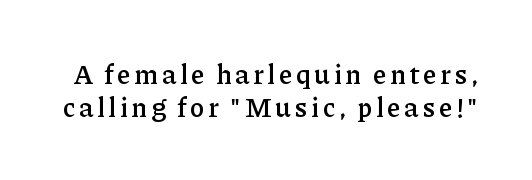
The image shows 27 px text type, upright; set line spacing 1.22x, not underlined.
